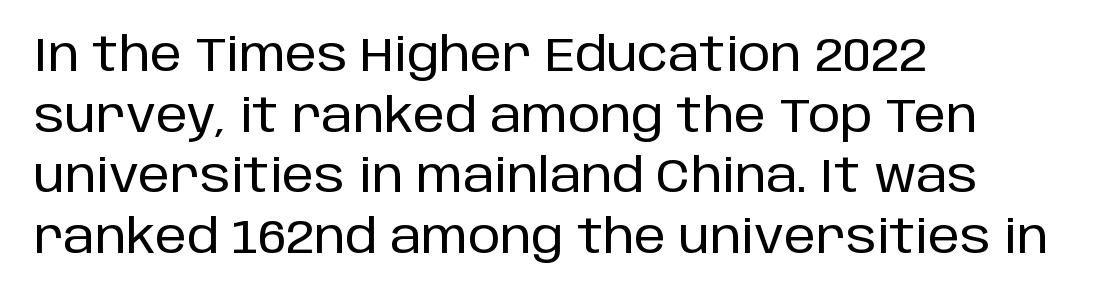
Beneath every word, the page is bare. Italic? Not at all — the glyphs are vertical. Casual observation: everything's shoved over to the left. Check where the strokes stop: nothing finishes them off — pure sans. Leading: standard. Proportional: the letters do not fall into vertical columns.
